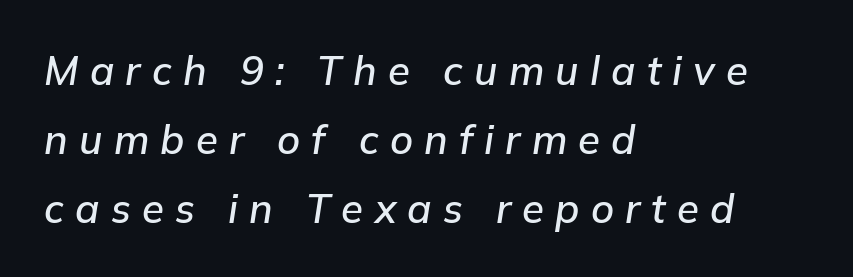
{"italic": "yes", "lean": "right", "slant_degrees": 9, "width": "normal", "stroke_contrast": "low", "x_height": "medium", "monospaced": "no", "underline": "no", "align": "left", "line_spacing_ratio": 1.72, "letter_spacing": "wide", "letter_spacing_em": 0.28, "glyph_px": 40}
